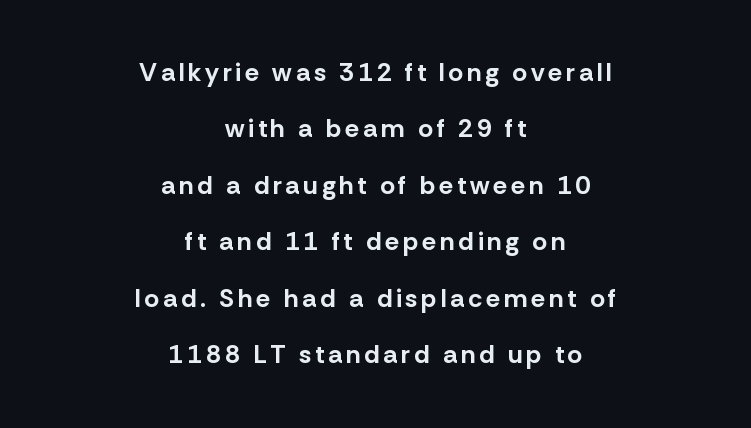
{"italic": "no", "bold": "yes", "underline": "no", "align": "center", "line_spacing": "loose", "line_spacing_ratio": 2.17, "glyph_px": 26}
